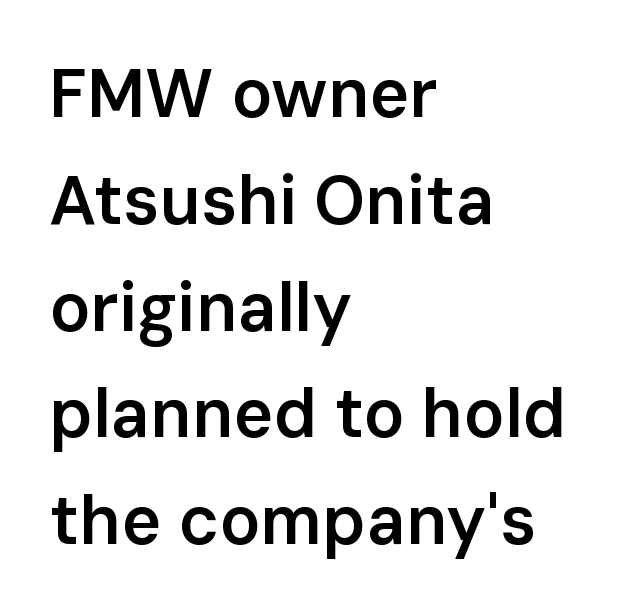
Character widths vary here, with narrow letters taking less room than wide ones. Spacing between characters is what you'd get straight out of the box. Honestly, there is no underline to notice here at all. Check where the strokes stop: nothing finishes them off — pure sans. Line beginnings align vertically; line endings do not. Strokes here are thickened, but only to semibold level.
